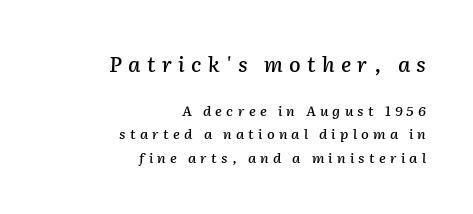
{"italic": "yes", "lean": "right", "slant_degrees": 2, "underline": "no", "align": "right", "line_spacing": "normal", "line_spacing_ratio": 1.67, "letter_spacing": "wide", "letter_spacing_em": 0.3, "larger_block": "first", "size_ratio": 1.5, "glyph_px": 21}
